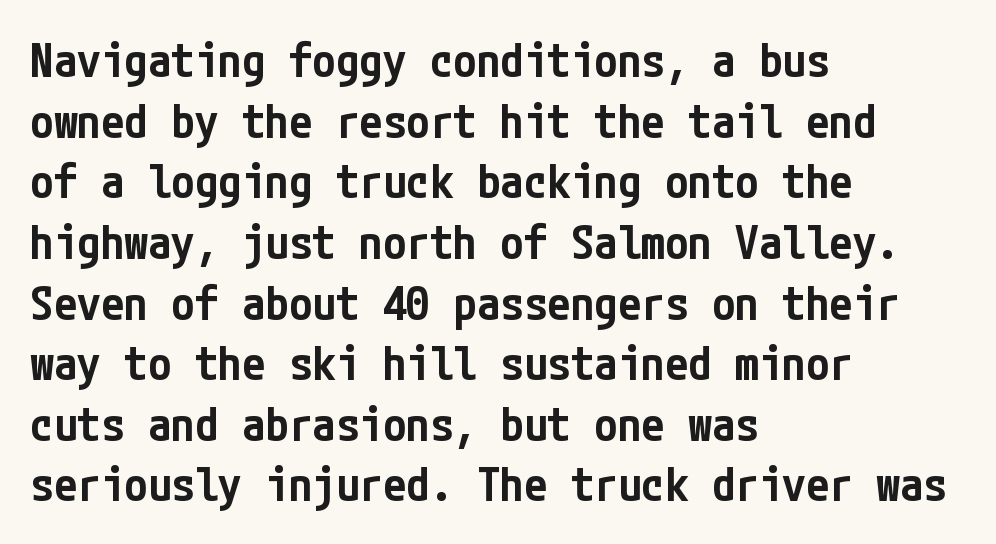
{"serif": "no", "italic": "no", "bold": "semi", "weight": "semibold", "width": "condensed", "stroke_contrast": "low", "x_height": "medium", "underline": "no", "align": "left", "line_spacing": "normal", "line_spacing_ratio": 1.29, "letter_spacing": "normal", "letter_spacing_em": 0.0, "glyph_px": 47}
